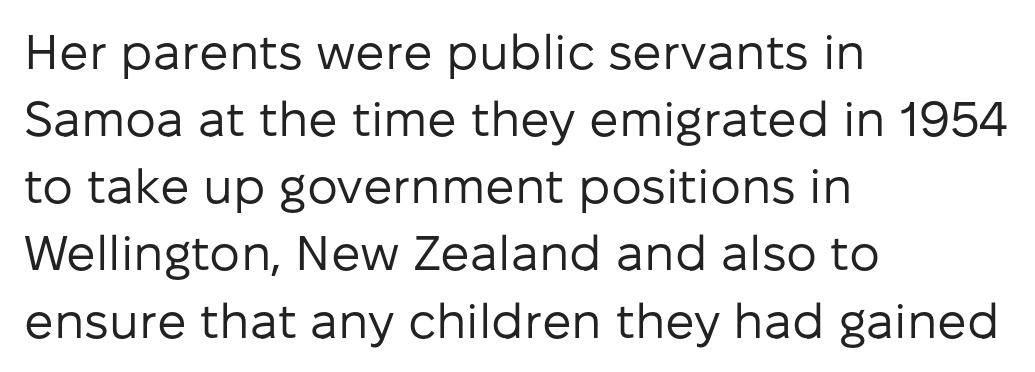
These lines are rendered in a variable-pitch font. The rows are spaced the way most documents space them. Is the letter spacing exaggerated? No — it looks like the ordinary default. The font is comparable to plain body text, perhaps lighter.
